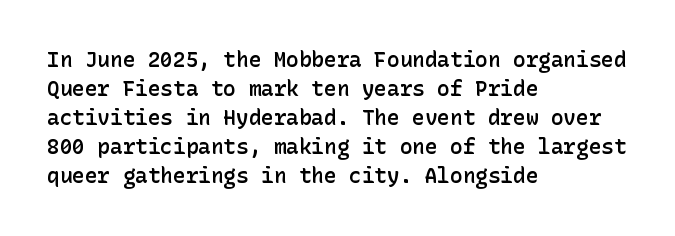
{"italic": "no", "bold": "semi", "underline": "no", "align": "left", "line_spacing": "normal", "line_spacing_ratio": 1.38, "letter_spacing": "normal", "letter_spacing_em": 0.0, "glyph_px": 21}
